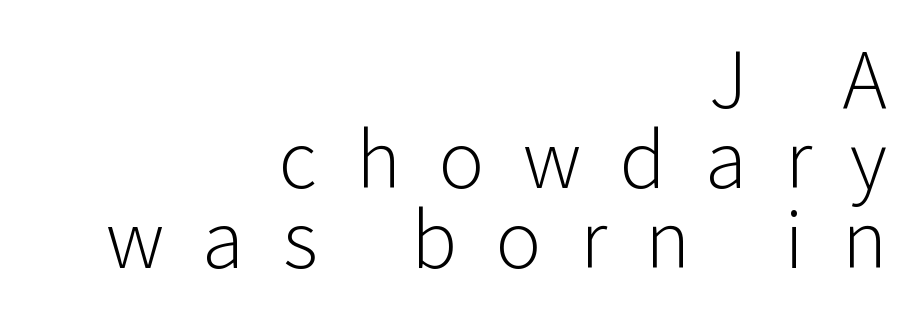
{"serif": "no", "italic": "no", "bold": "no", "weight": "light", "width": "normal", "stroke_contrast": "low", "x_height": "medium", "monospaced": "no", "underline": "no", "align": "right", "line_spacing": "tight", "line_spacing_ratio": 1.04, "letter_spacing": "wide", "letter_spacing_em": 0.5, "glyph_px": 77}
